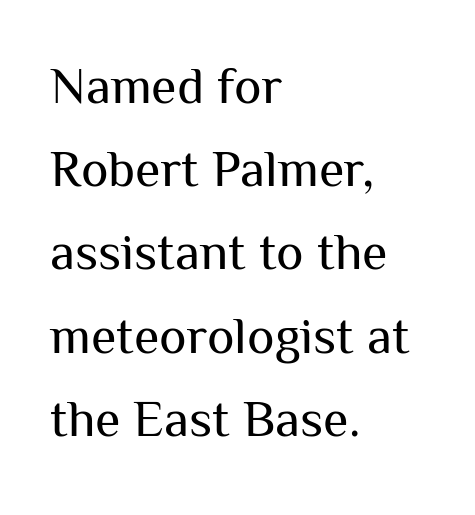
This rendering features lettering with no underline. The lettering holds an erect, upright posture throughout. Stems here are at most as thick as an everyday book face. The compositor pushed each line to the left boundary.
